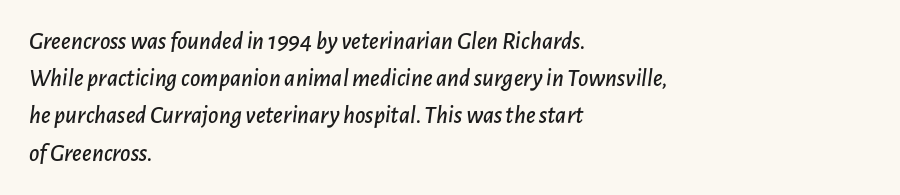
The image shows 25 px text type, italic (leaning right); set left-aligned, normal line spacing (1.49x), normal letter spacing, not underlined.
